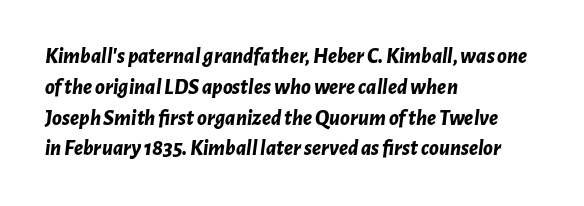
Heft: maximum for text — a bold. Quick note: underline off. Normally led — the rows are evenly, conventionally spaced. The font's italic variant was chosen for this text. The gaps between neighbouring characters are ordinary and unremarkable.
